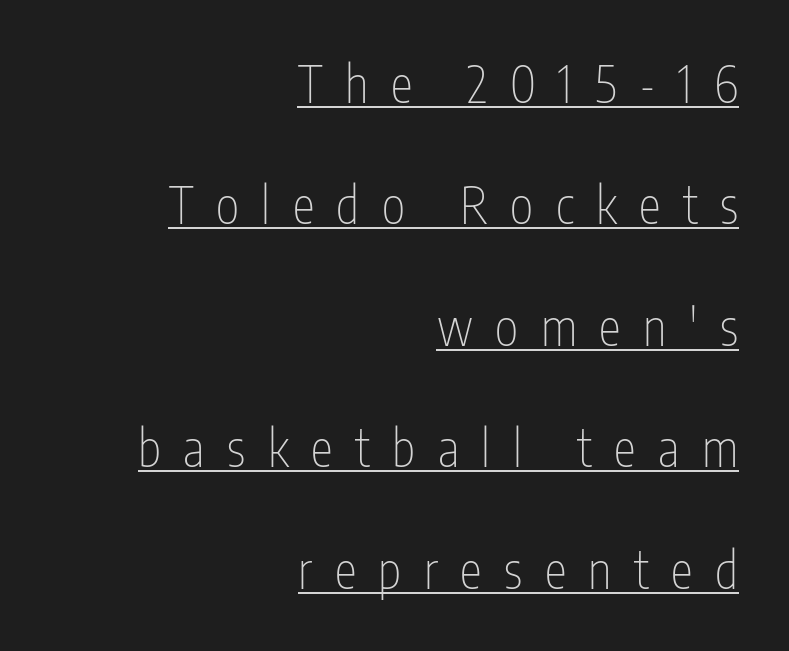
Horizontally, the lines are justified to the trailing edge only. A light-to-regular cut is what we see here. Successive baselines arrive slowly, with a big drop between each. Note the varied advance widths — an 'i' is clearly narrower than an 'm'. Is there an underline? Yes — a line sits under the letters.
